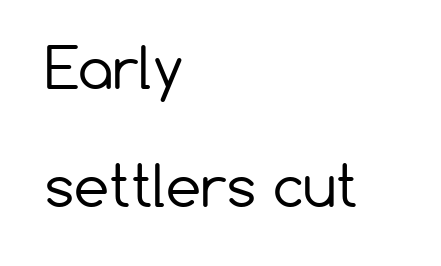
{"serif": "no", "italic": "no", "bold": "no", "weight": "regular", "width": "normal", "stroke_contrast": "low", "x_height": "medium", "monospaced": "no", "underline": "no", "align": "left", "line_spacing": "loose", "line_spacing_ratio": 2.1, "letter_spacing": "normal", "letter_spacing_em": 0.0, "glyph_px": 56}
